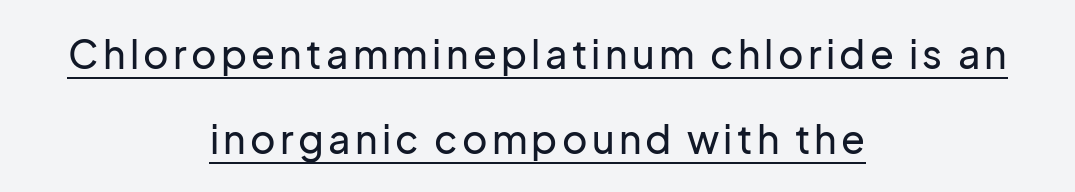
The image shows 39 px sans-serif type, upright; set centered, loose line spacing (2.18x), underlined; low stroke contrast and a medium x-height.
